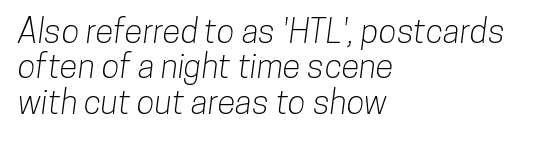
{"serif": "no", "width": "condensed", "stroke_contrast": "low", "x_height": "medium", "monospaced": "no", "underline": "no", "align": "left", "line_spacing": "tight", "line_spacing_ratio": 1.07, "letter_spacing": "normal", "letter_spacing_em": 0.0, "glyph_px": 33}
